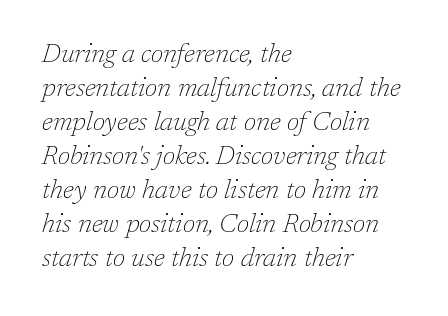
The image shows 26 px text type, italic (leaning right); set left-aligned, normal line spacing (1.31x), normal letter spacing, not underlined.
